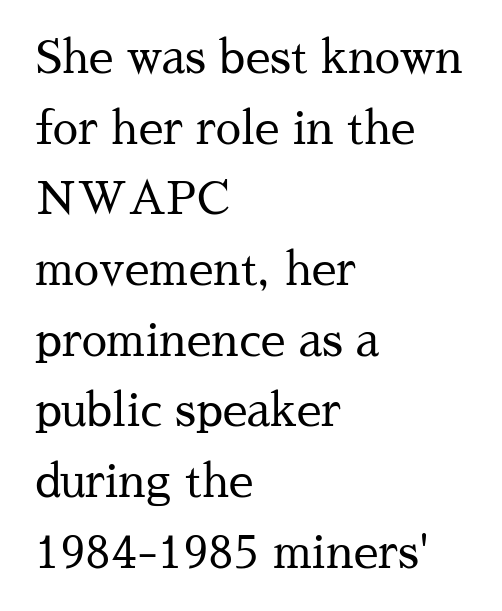
{"serif": "yes", "italic": "no", "bold": "no", "weight": "regular", "width": "normal", "stroke_contrast": "medium", "x_height": "medium", "monospaced": "no", "underline": "no", "align": "left", "line_spacing": "normal", "line_spacing_ratio": 1.57, "letter_spacing": "normal", "letter_spacing_em": 0.0, "glyph_px": 45}
